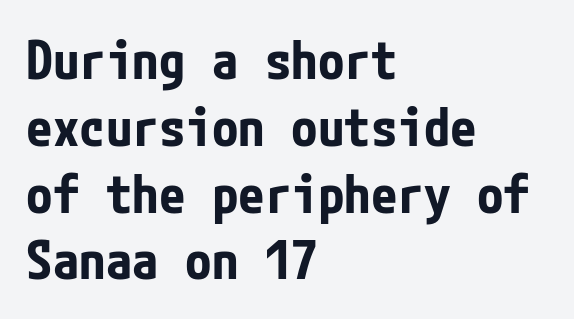
The string is rendered with underlining switched off. Baseline-to-baseline distance is the conventional proportion of letter height. The letters are bold, with thick, heavy strokes. Posture: straight, roman, zero tilt. The lines in this sample share a left origin and differ only in where they stop. I'd call this a sans setting — the letters go barefoot.
